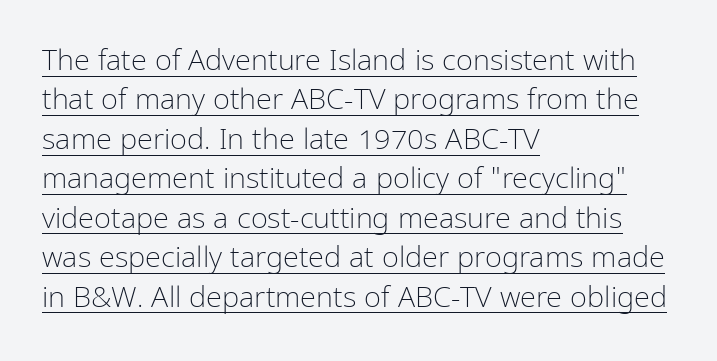
The image shows 29 px light, condensed sans-serif type, upright; set left-aligned, normal line spacing (1.36x), normal letter spacing, underlined; low stroke contrast and a medium x-height.
